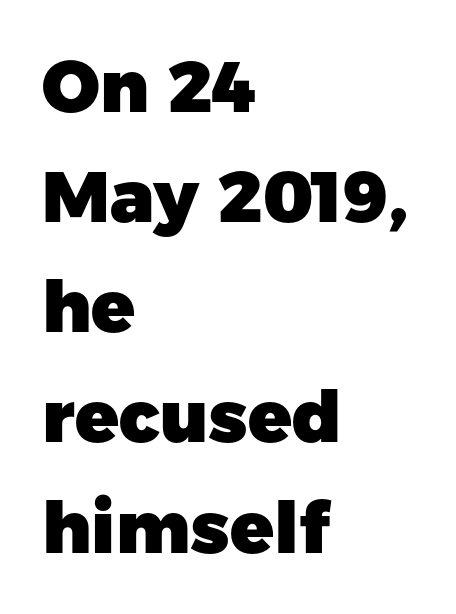
In terms of weight, the rendering is a true, heavy bold. The face used here is proportionally spaced, like ordinary book or web type. The designer left line spacing at the default. Vertical strokes here are truly vertical. The typeface chosen for these lines omits serifs.
